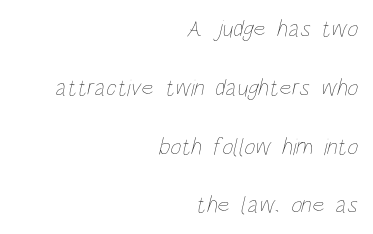
{"bold": "no", "underline": "no", "align": "right", "line_spacing": "loose", "line_spacing_ratio": 2.45, "letter_spacing": "normal", "letter_spacing_em": 0.0, "glyph_px": 24}
